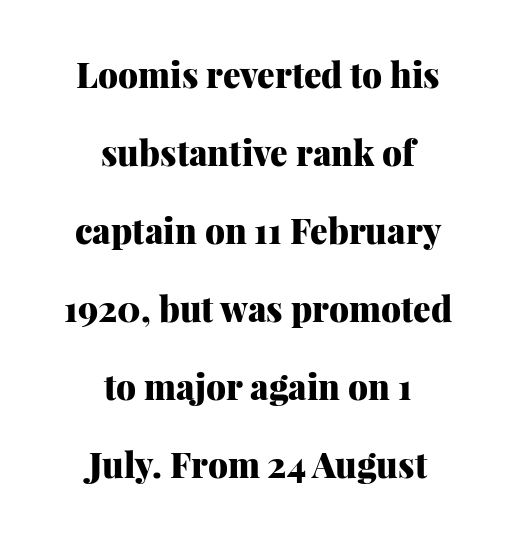
Each new line begins a long way beneath the previous one. Old-style or modern, the face here clearly has serifs. Leftover space on each line is divided equally before and after the words. Any mark beneath the type? The region is blank.
